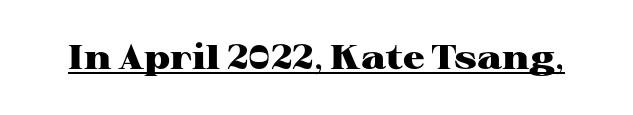
The rendering uses natural spacing where letterforms have individual widths. Emphasis by weight is at full strength: bold. Each line of the rendering has a horizontal stroke beneath the glyphs. This sample uses an upright cut, with every glyph sitting square on the baseline. The line texture is even and compact thanks to regular tracking. Old-style or modern, the face here clearly has serifs.
